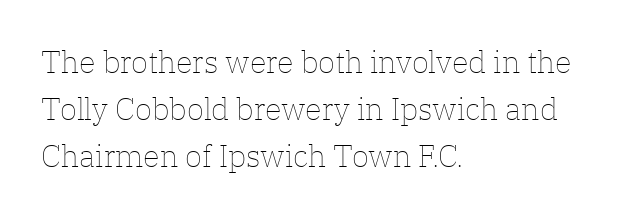
{"italic": "no", "bold": "no", "weight": "thin", "width": "normal", "stroke_contrast": "low", "x_height": "medium", "monospaced": "no", "underline": "no", "align": "left", "line_spacing": "normal", "line_spacing_ratio": 1.52, "letter_spacing": "normal", "letter_spacing_em": 0.0, "glyph_px": 31}
